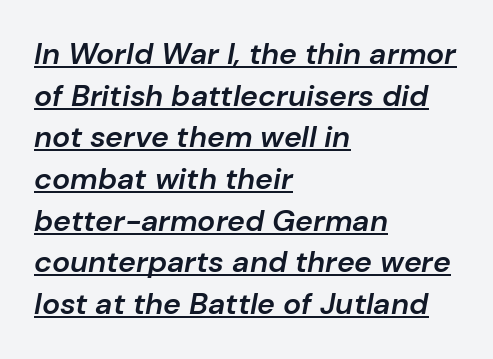
{"italic": "yes", "lean": "right", "slant_degrees": 10, "bold": "semi", "weight": "semibold", "width": "normal", "stroke_contrast": "low", "x_height": "medium", "monospaced": "no", "underline": "yes", "align": "left", "line_spacing": "normal", "line_spacing_ratio": 1.39, "letter_spacing": "normal", "letter_spacing_em": 0.0, "glyph_px": 30}
